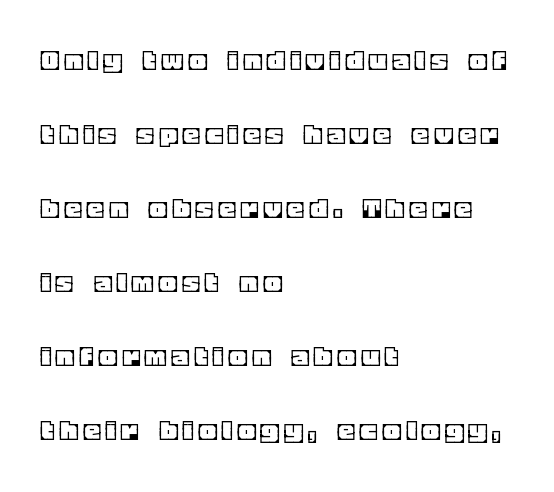
The image shows 32 px text type, upright; set left-aligned, loose line spacing (2.31x), unusually wide letter spacing (+0.21 em), not underlined; a large x-height.
